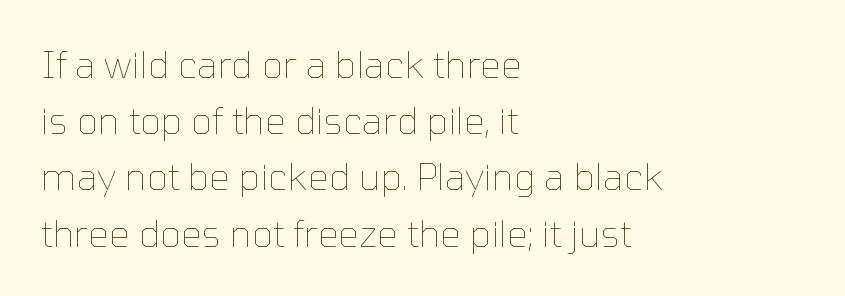
Reading down the block, your eye returns to a fixed left position each line. Vertical stems look standard width or narrower in stroke. Underline: absent. This rendering leaves character spacing at its baseline value. The face used here is proportionally spaced, like ordinary book or web type.
